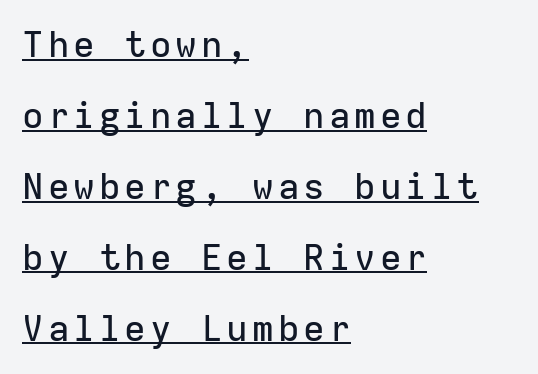
Vertical strokes here are truly vertical. Does the copy run flush right? No — it runs flush left. In terms of leading, this rendering errs on the spacious side. This sample uses a sans-serif face.
